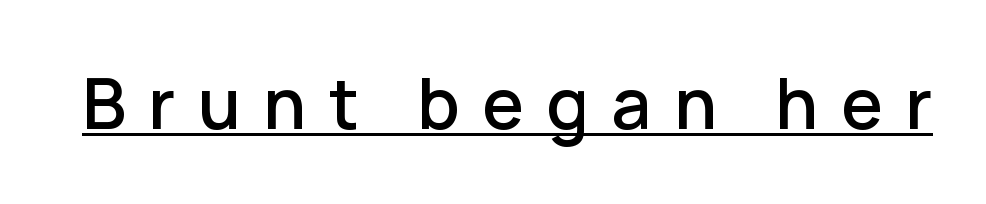
The rendering shows plain stroke endings on the letterforms — a sans-serif design. Underline: present. This is roman type, the default non-slanted kind. Note the varied advance widths — an 'i' is clearly narrower than an 'm'. Look at the tracking — it's clearly loosened, letters drifting apart.
